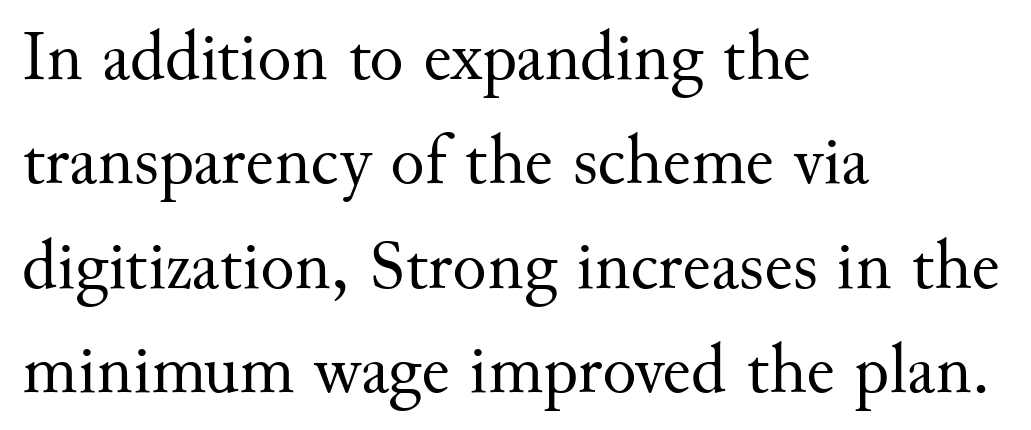
Line beginnings align vertically; line endings do not. The weight tops out at a normal text grade. Characters follow at the spacing the type designer built in. Does the lettering tilt? It doesn't — this is upright. The space beneath each line is pristine and unruled. A typesetter would call this leading conventional body-copy spacing.
